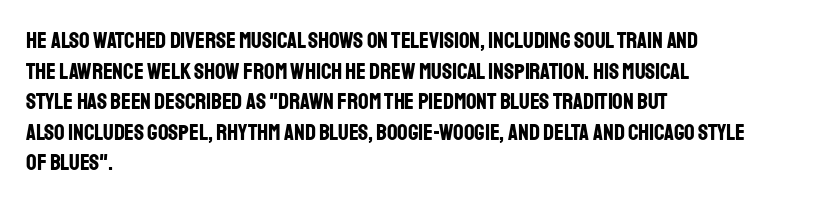
Q: Is the text bold? A: Yes.
Q: Is the text italic (slanted)? A: No, it is upright.
Q: Is the text underlined? A: No.
Q: How is the paragraph aligned? A: Left-aligned.
Q: Is the spacing between letters normal or unusually wide? A: Normal.
Q: Is the spacing between lines tight, normal or loose? A: Normal.
